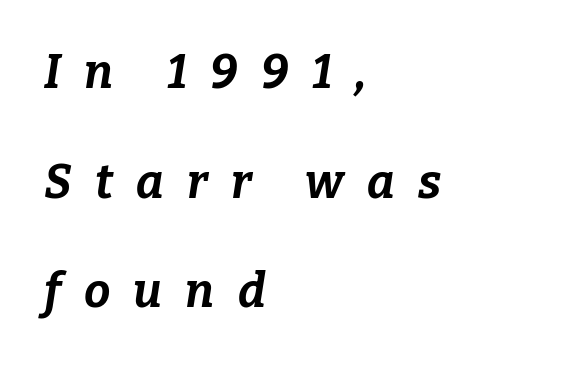
Tall strokes in this sample are angled rather than plumb. The type is letterspaced generously, with wide tracking. Students, this is bold: see how much ink each stroke carries. The lines in this sample share a left origin and differ only in where they stop.
